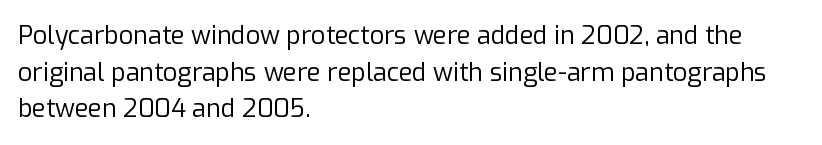
{"italic": "no", "bold": "no", "underline": "no", "align": "left", "line_spacing": "normal", "line_spacing_ratio": 1.47, "letter_spacing": "normal", "letter_spacing_em": 0.0, "glyph_px": 25}
